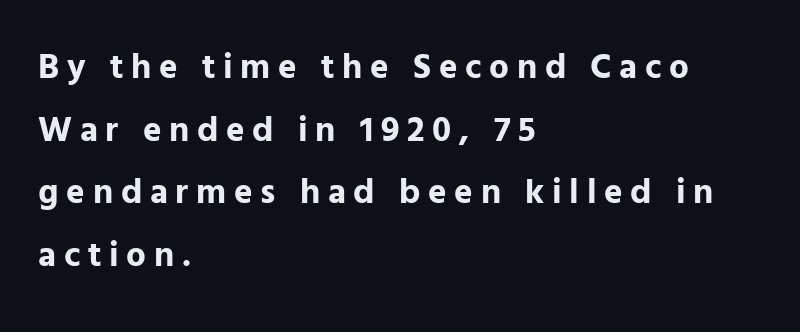
Style check: upright. Do the characters align in a grid? No, the font is proportional. Just letters on the line, the space beneath them empty. Students, note that the glyphs here are deliberately spaced far apart.
